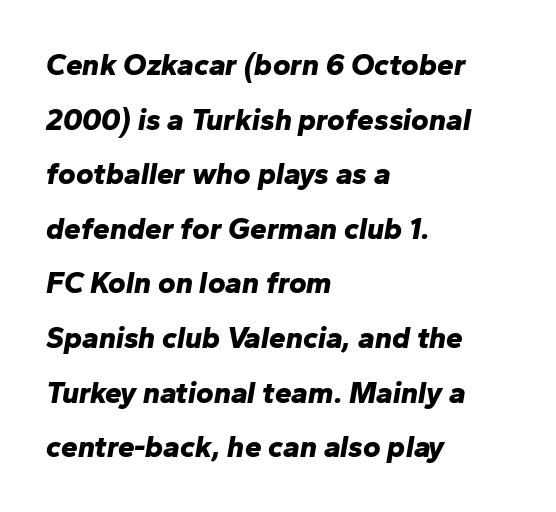
{"italic": "yes", "lean": "right", "slant_degrees": 10, "bold": "yes", "weight": "bold", "width": "normal", "stroke_contrast": "low", "x_height": "medium", "monospaced": "no", "underline": "no", "align": "left", "line_spacing_ratio": 1.82, "letter_spacing": "normal", "letter_spacing_em": 0.0, "glyph_px": 30}
